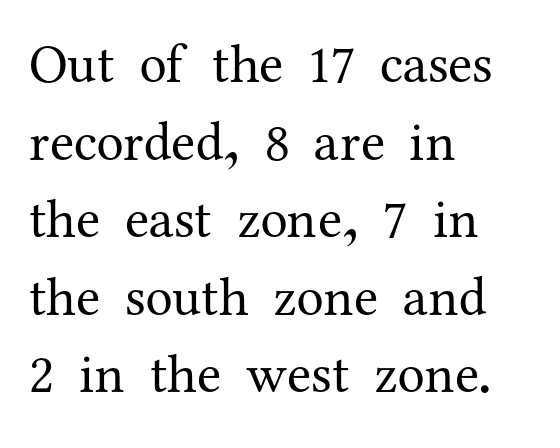
Every stem runs plumb, perpendicular to the baseline. Are there feet on the stems? There are — it's a serif. The rendering uses natural spacing where letterforms have individual widths. Each line starts at the same left margin while the right side varies.
